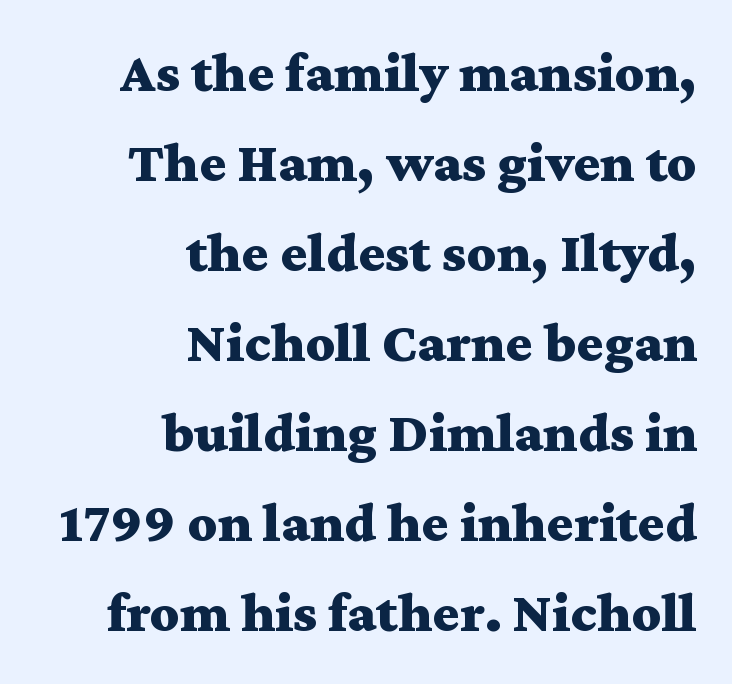
{"serif": "yes", "italic": "no", "bold": "yes", "weight": "bold", "width": "wide", "stroke_contrast": "medium", "x_height": "medium", "monospaced": "no", "underline": "no", "align": "right", "line_spacing": "normal", "line_spacing_ratio": 1.58, "letter_spacing": "normal", "letter_spacing_em": 0.0, "glyph_px": 57}
